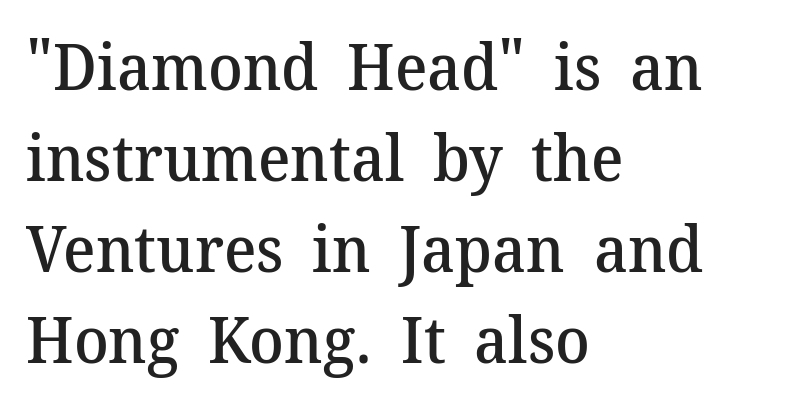
Notice how the stems are strictly vertical — no italics here. The horizontal fit of the characters is conventional and even. Examine the stroke ends and you'll spot serifs. Descenders are the only things crossing below the line. Line beginnings align vertically; line endings do not. How heavy is the stroke? Medium-heavy — a semibold, shy of bold.
